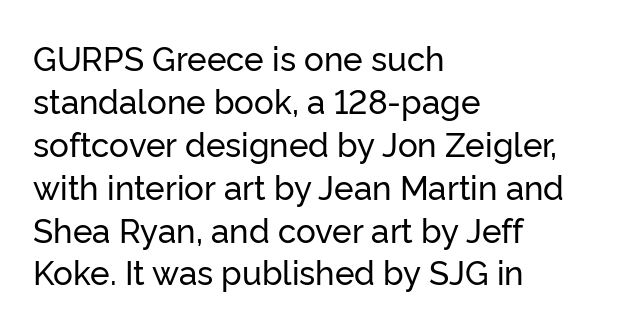
{"serif": "no", "italic": "no", "width": "normal", "stroke_contrast": "low", "x_height": "medium", "monospaced": "no", "underline": "no", "align": "left", "line_spacing": "normal", "line_spacing_ratio": 1.3, "letter_spacing": "normal", "letter_spacing_em": 0.0, "glyph_px": 33}
